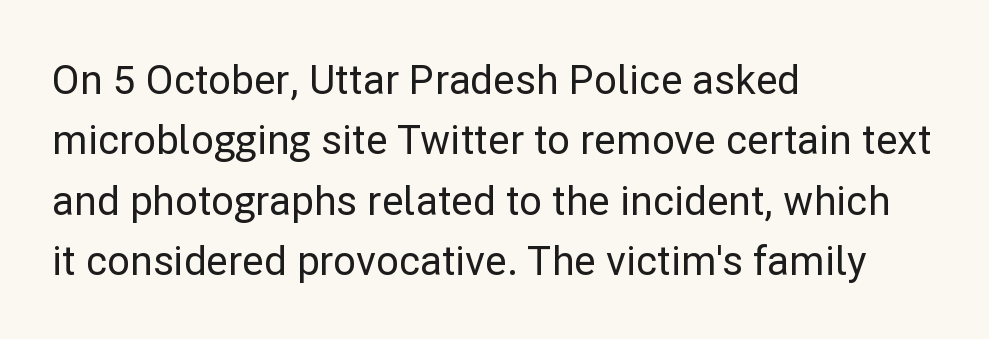
Q: Is the text italic (slanted)? A: No, it is upright.
Q: Is the typeface a serif or a sans-serif typeface? A: Sans-serif.
Q: Is the text underlined? A: No.
Q: How is the paragraph aligned? A: Left-aligned.
Q: Is the spacing between letters normal or unusually wide? A: Normal.
Q: Is the spacing between lines tight, normal or loose? A: Normal.
Q: Width (condensed, normal, or wide)? A: Normal.
Q: Stroke contrast? A: Low.
Q: x-height? A: Medium.
Q: Monospaced? A: No.
